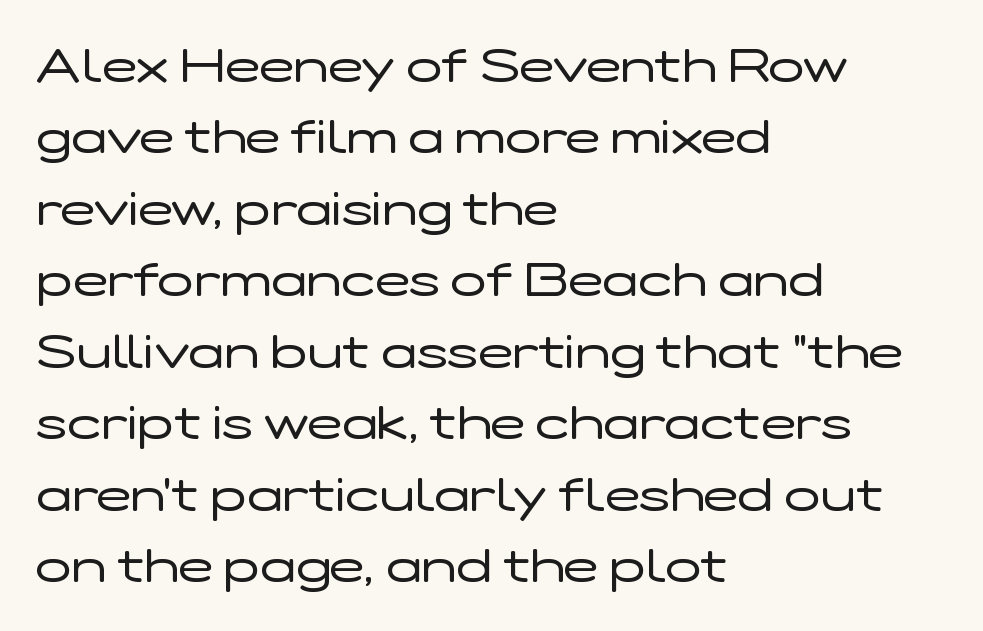
What kind of face is this? One without serifs — a sans. Rule under the text: the space is simply empty. Whoever set this chose a conventional vertical rhythm. The horizontal fit of the characters is conventional and even. These lines are rendered in a variable-pitch font. A classic flush-left, rag-right setting is used for this passage.
